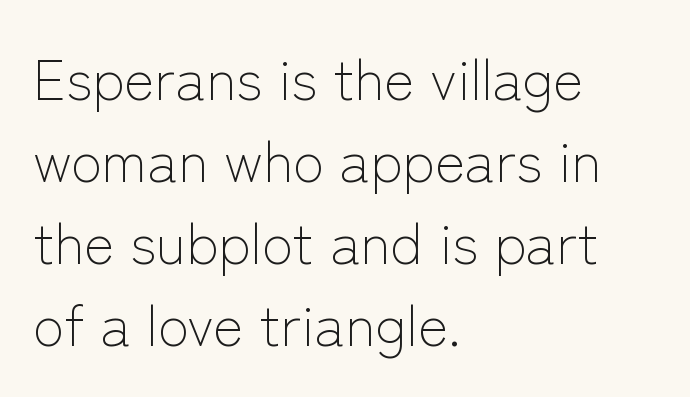
No chunkiness to these letters — they're not bold. One-word summary of the alignment: left. Do the characters align in a grid? No, the font is proportional. No extra tracking has been applied to these lines.
